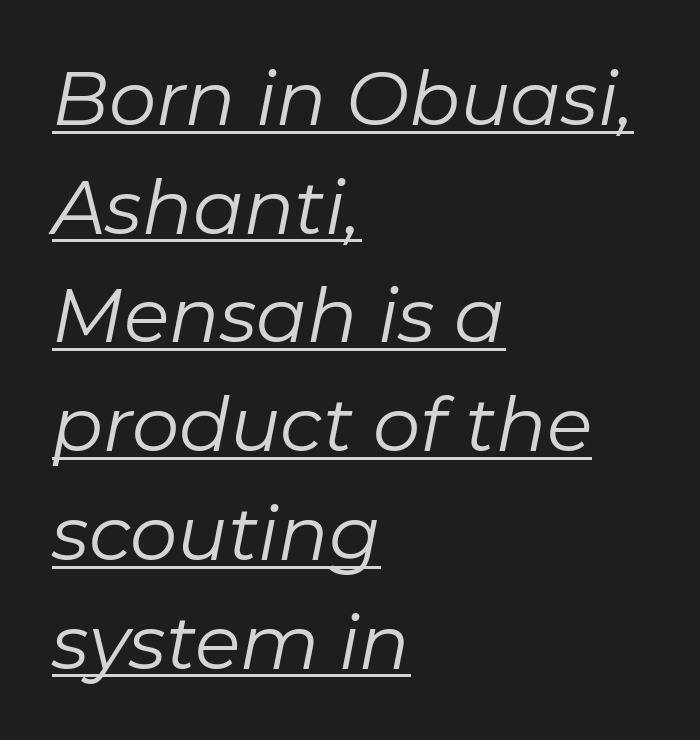
{"italic": "yes", "lean": "right", "slant_degrees": 11, "bold": "no", "weight": "regular", "width": "normal", "stroke_contrast": "low", "x_height": "medium", "monospaced": "no", "underline": "yes", "align": "left", "line_spacing": "normal", "line_spacing_ratio": 1.45, "letter_spacing": "normal", "letter_spacing_em": 0.0, "glyph_px": 75}
